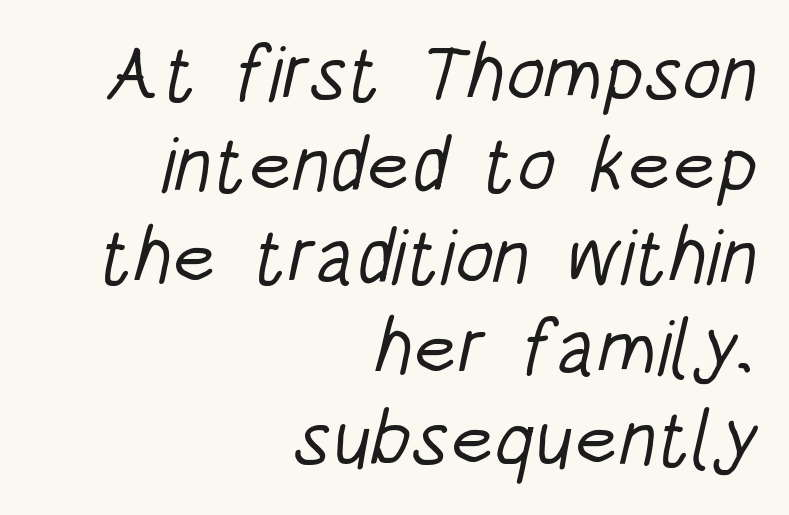
The image shows 78 px light, condensed sans-serif type; set right-aligned, line spacing 1.17x, normal letter spacing, not underlined; low stroke contrast and a large x-height.
